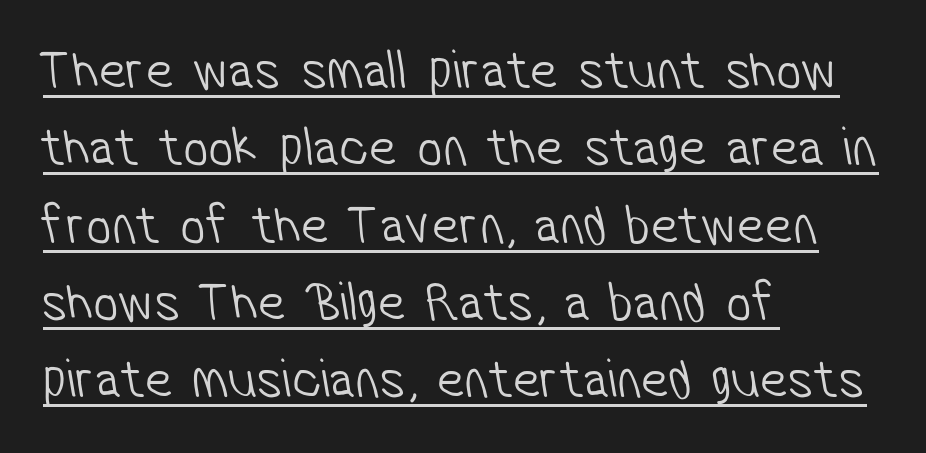
The image shows 56 px light, condensed sans-serif type; set left-aligned, normal line spacing (1.38x), normal letter spacing, underlined; low stroke contrast and a medium x-height.
